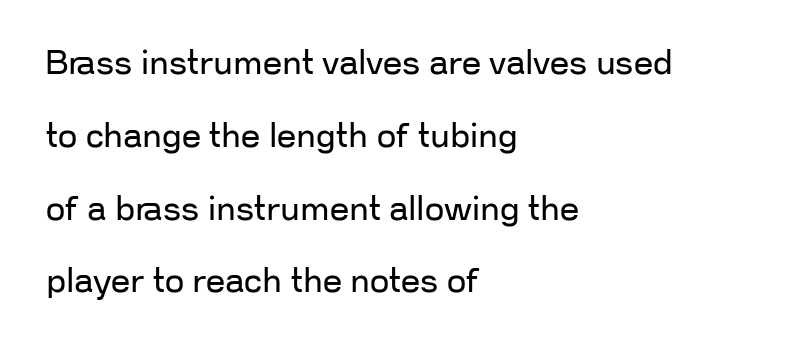
Q: Is the text bold? A: No.
Q: Is the text italic (slanted)? A: No, it is upright.
Q: Is the typeface a serif or a sans-serif typeface? A: Sans-serif.
Q: Is the text underlined? A: No.
Q: How is the paragraph aligned? A: Left-aligned.
Q: Is the spacing between letters normal or unusually wide? A: Normal.
Q: Is the spacing between lines tight, normal or loose? A: Loose.
Q: Width (condensed, normal, or wide)? A: Normal.
Q: Stroke contrast? A: Low.
Q: x-height? A: Medium.
Q: Monospaced? A: No.
